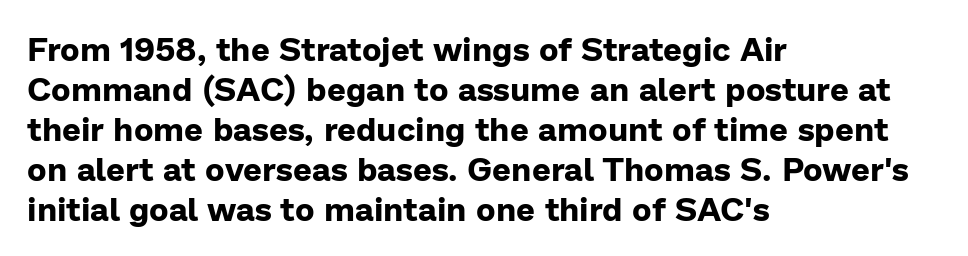
Q: Is the text bold? A: Yes.
Q: Is the text italic (slanted)? A: No, it is upright.
Q: Is the typeface a serif or a sans-serif typeface? A: Sans-serif.
Q: Is the text underlined? A: No.
Q: How is the paragraph aligned? A: Left-aligned.
Q: Is the spacing between letters normal or unusually wide? A: Normal.
Q: Width (condensed, normal, or wide)? A: Normal.
Q: Stroke contrast? A: Low.
Q: x-height? A: Medium.
Q: Monospaced? A: No.
